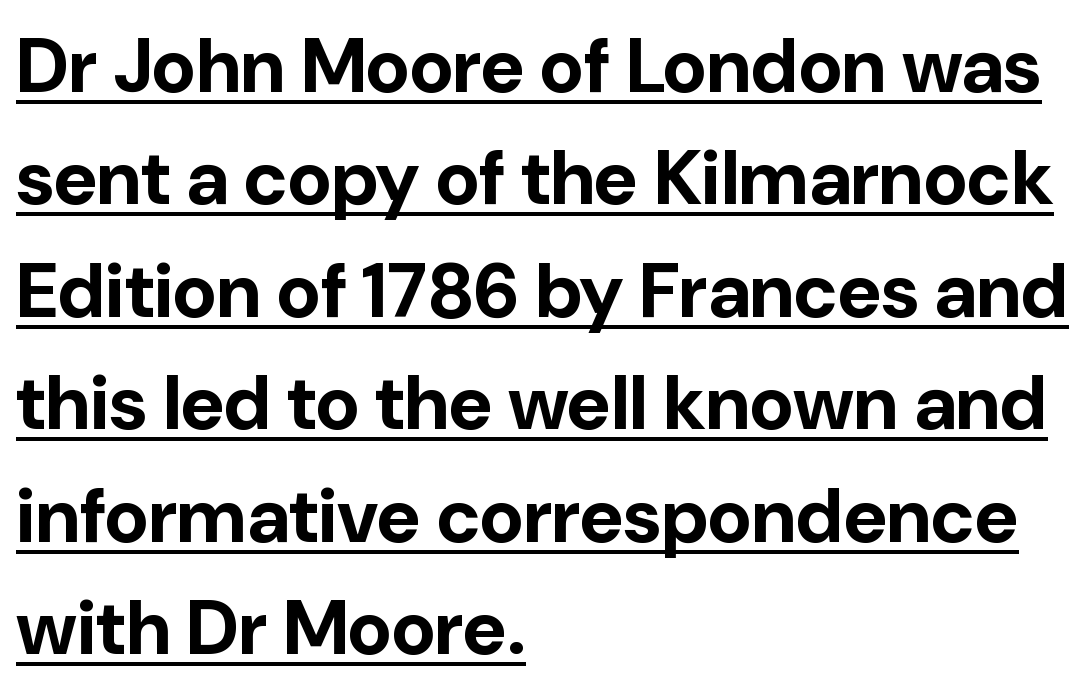
The image shows 76 px bold sans-serif type, upright; set left-aligned, normal line spacing (1.48x), normal letter spacing, underlined; low stroke contrast and a medium x-height.
